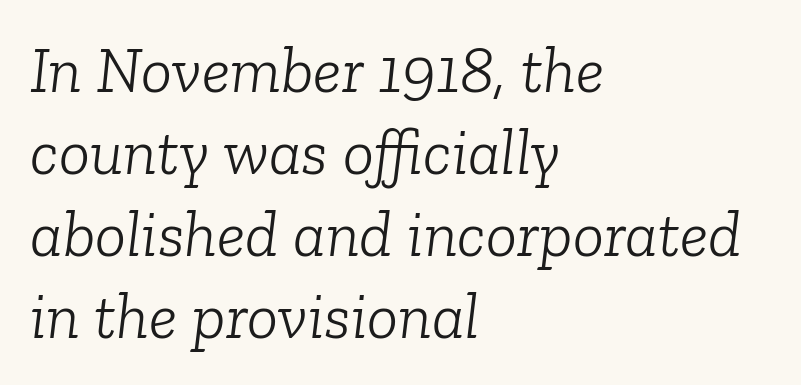
The image shows 65 px light serif type, italic (leaning right); set left-aligned, normal line spacing (1.26x), normal letter spacing, not underlined; low stroke contrast and a medium x-height.
